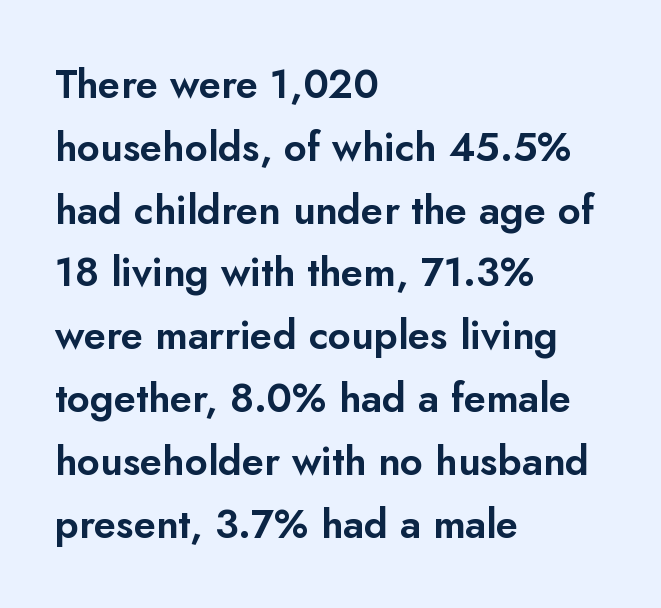
{"serif": "no", "italic": "no", "width": "normal", "stroke_contrast": "low", "x_height": "small", "monospaced": "no", "underline": "no", "align": "left", "line_spacing": "normal", "line_spacing_ratio": 1.57, "letter_spacing": "normal", "letter_spacing_em": 0.0, "glyph_px": 40}
